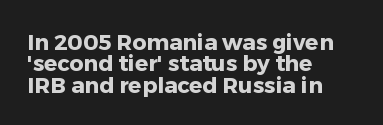
Q: Is the text bold? A: Yes.
Q: Is the text italic (slanted)? A: No, it is upright.
Q: Is the text underlined? A: No.
Q: How is the paragraph aligned? A: Left-aligned.
Q: Is the spacing between letters normal or unusually wide? A: Normal.
Q: Is the spacing between lines tight, normal or loose? A: Tight.
